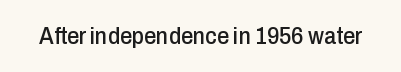
The image shows 24 px text type, upright; set normal letter spacing, not underlined.
